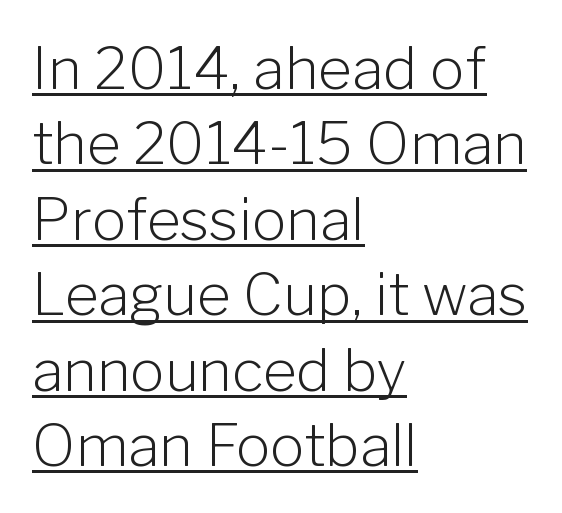
The image shows 58 px light sans-serif type, upright; set left-aligned, normal line spacing (1.3x), normal letter spacing, underlined; low stroke contrast and a medium x-height.
